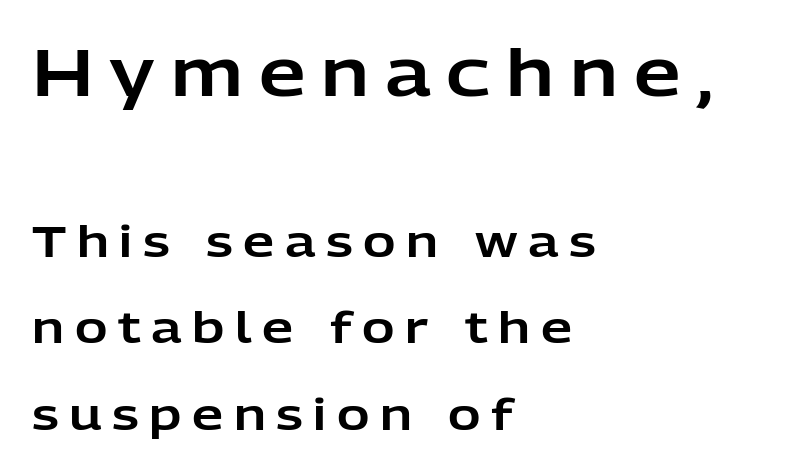
Q: Is the text italic (slanted)? A: No, it is upright.
Q: Is the typeface a serif or a sans-serif typeface? A: Sans-serif.
Q: Is the text underlined? A: No.
Q: How is the paragraph aligned? A: Left-aligned.
Q: Is the spacing between letters normal or unusually wide? A: Unusually wide.
Q: Is the spacing between lines tight, normal or loose? A: Loose.
Q: Which block of text is set in a larger size, the first (top) or the second (bottom)? A: The first (top) one.
Q: Width (condensed, normal, or wide)? A: Normal.
Q: Stroke contrast? A: Low.
Q: x-height? A: Medium.
Q: Monospaced? A: No.
